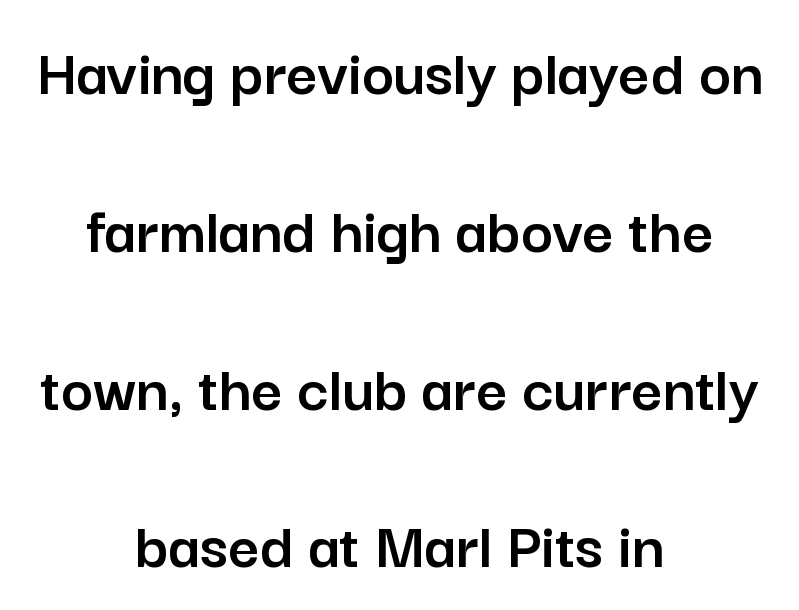
{"serif": "no", "italic": "no", "width": "normal", "stroke_contrast": "low", "x_height": "medium", "monospaced": "no", "underline": "no", "align": "center", "line_spacing": "loose", "line_spacing_ratio": 2.32, "letter_spacing": "normal", "letter_spacing_em": 0.0, "glyph_px": 68}
